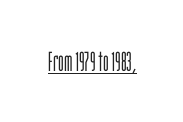
The image shows 27 px text type, upright; set normal letter spacing, underlined.
